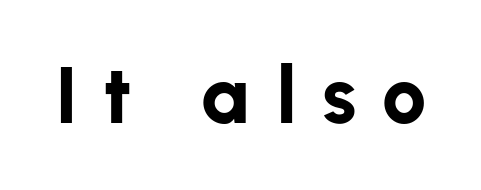
Q: Is the text bold? A: Yes.
Q: Is the text italic (slanted)? A: No, it is upright.
Q: Is the typeface a serif or a sans-serif typeface? A: Sans-serif.
Q: Is the text underlined? A: No.
Q: Is the spacing between letters normal or unusually wide? A: Unusually wide.
Q: Width (condensed, normal, or wide)? A: Normal.
Q: Stroke contrast? A: Low.
Q: x-height? A: Medium.
Q: Monospaced? A: No.
